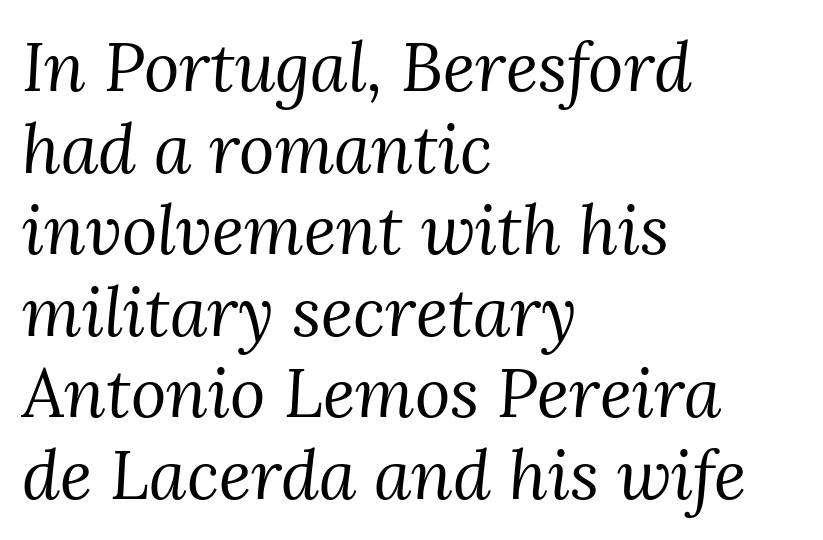
Q: Is the text bold? A: No.
Q: Is the text italic (slanted)? A: Yes, it leans right by about 3 degrees.
Q: Is the typeface a serif or a sans-serif typeface? A: Serif.
Q: Is the text underlined? A: No.
Q: How is the paragraph aligned? A: Left-aligned.
Q: Is the spacing between letters normal or unusually wide? A: Normal.
Q: Width (condensed, normal, or wide)? A: Normal.
Q: Stroke contrast? A: Medium.
Q: x-height? A: Medium.
Q: Monospaced? A: No.
